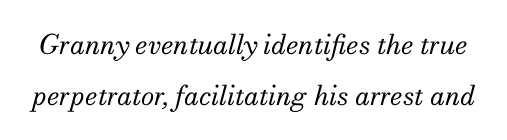
Successive baselines arrive slowly, with a big drop between each. Posture: slanted. The area under the type is left untouched. This is not heavy type; no bold has been used. Tracking here is standard; glyphs follow each other at the usual distance.
